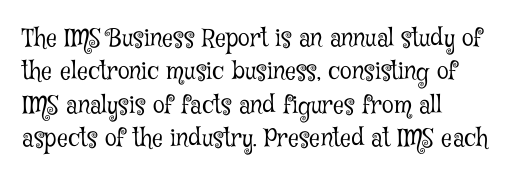
{"italic": "no", "bold": "no", "underline": "no", "align": "left", "line_spacing": "normal", "line_spacing_ratio": 1.39, "letter_spacing": "normal", "letter_spacing_em": 0.0, "glyph_px": 24}
